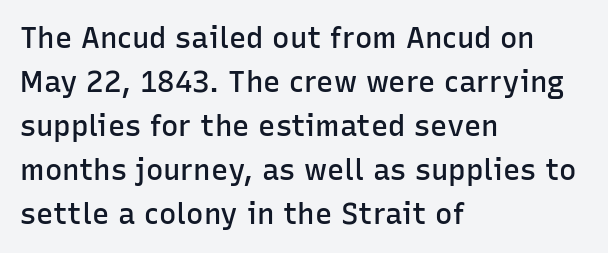
The line texture is even and compact thanks to regular tracking. Every row of glyphs begins at an identical x-position on the left. How heavy is the stroke? Medium-heavy — a semibold, shy of bold. Examine the stroke ends and you'll find no serifs. If you measured baseline to baseline, you'd find a middling distance.
